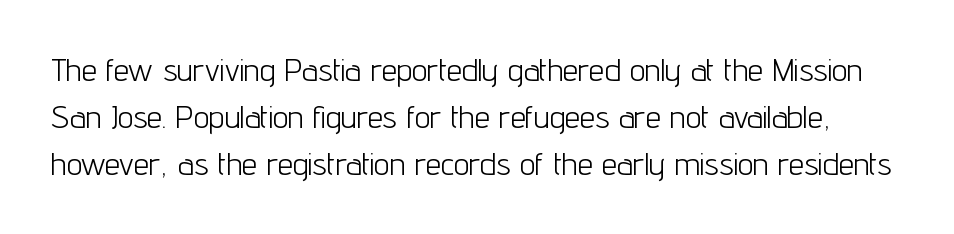
{"serif": "no", "italic": "no", "bold": "no", "weight": "light", "width": "condensed", "stroke_contrast": "low", "x_height": "medium", "monospaced": "no", "underline": "no", "line_spacing": "normal", "line_spacing_ratio": 1.51, "letter_spacing": "normal", "letter_spacing_em": 0.0, "glyph_px": 31}
